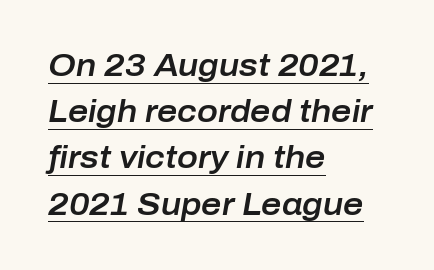
Leftover space on each line is placed entirely after the last word. Character widths vary here, with narrow letters taking less room than wide ones. This sample uses plain, unmodified letter spacing. The rendered words wear a rule along their underside. Every character sits at an angle, as italics do. How would I describe the line gaps? Plain and ordinary.
